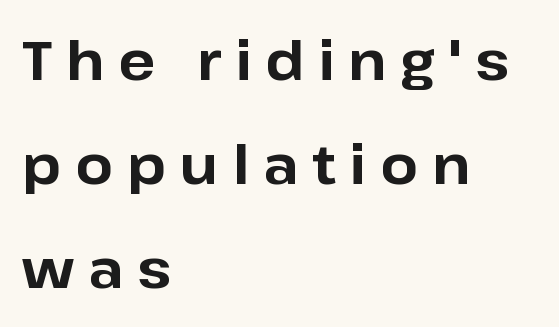
The specimen omits any rule beneath the text block's lines. Varying glyph widths throughout — classic text-font behaviour. Line spacing here is loose. A dark, heavy texture on the line: the type is bold.
